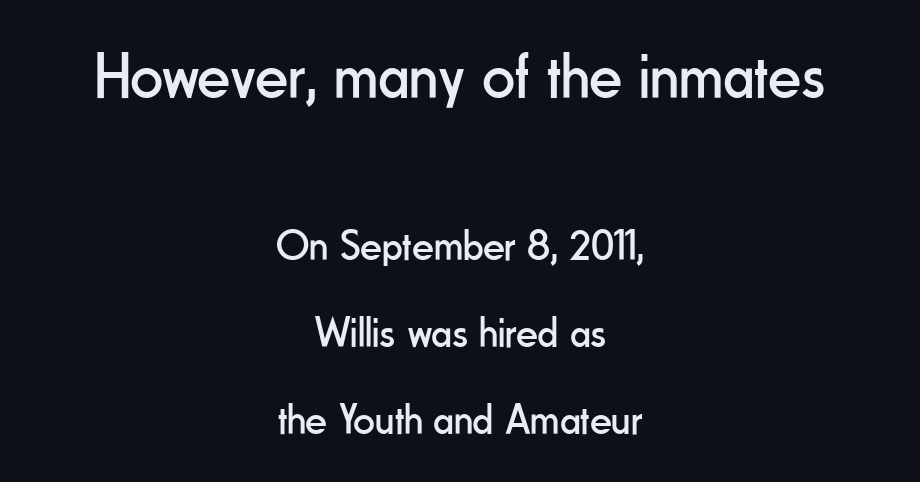
{"serif": "no", "italic": "no", "bold": "no", "weight": "regular", "width": "condensed", "stroke_contrast": "low", "x_height": "small", "monospaced": "no", "underline": "no", "align": "center", "line_spacing": "loose", "line_spacing_ratio": 2.02, "letter_spacing": "normal", "letter_spacing_em": 0.0, "larger_block": "first", "size_ratio": 1.51, "glyph_px": 65}
